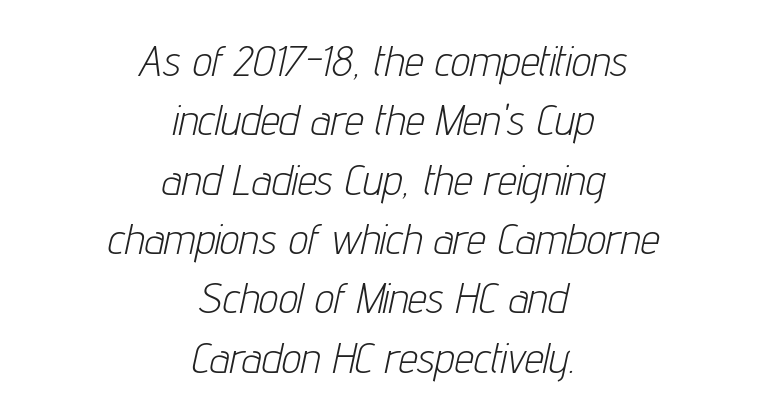
Q: Is the text bold? A: No.
Q: Is the text italic (slanted)? A: Yes, it leans right by about 12 degrees.
Q: Is the text underlined? A: No.
Q: How is the paragraph aligned? A: Centered.
Q: Is the spacing between letters normal or unusually wide? A: Normal.
Q: Is the spacing between lines tight, normal or loose? A: Normal.
Q: Width (condensed, normal, or wide)? A: Condensed.
Q: Stroke contrast? A: Low.
Q: x-height? A: Medium.
Q: Monospaced? A: No.
